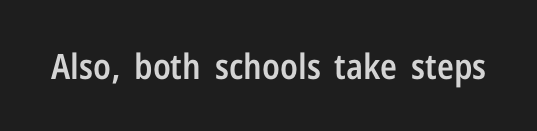
Q: Is the text bold? A: Semi-bold.
Q: Is the text italic (slanted)? A: No, it is upright.
Q: Is the typeface a serif or a sans-serif typeface? A: Sans-serif.
Q: Is the text underlined? A: No.
Q: Is the spacing between letters normal or unusually wide? A: Normal.
Q: Width (condensed, normal, or wide)? A: Condensed.
Q: Stroke contrast? A: Low.
Q: x-height? A: Medium.
Q: Monospaced? A: No.
